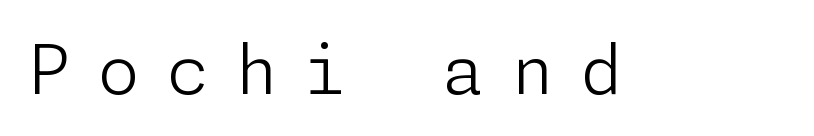
The image shows 69 px light sans-serif type, upright; set unusually wide letter spacing (+0.38 em), not underlined; low stroke contrast and a medium x-height.
